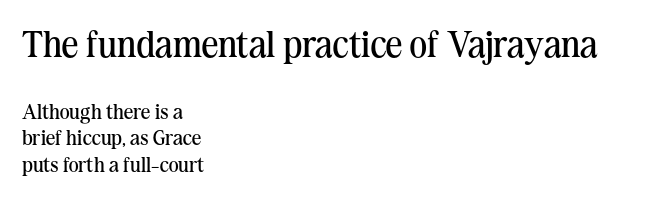
Beneath every word, the page is bare. Weight: in the light-to-regular range. Successive baselines arrive at the customary interval. The typesetter chose a ragged-right arrangement here. The font family rendered here belongs to the serif group. The letters in the upper block stand taller than those in the block below.
